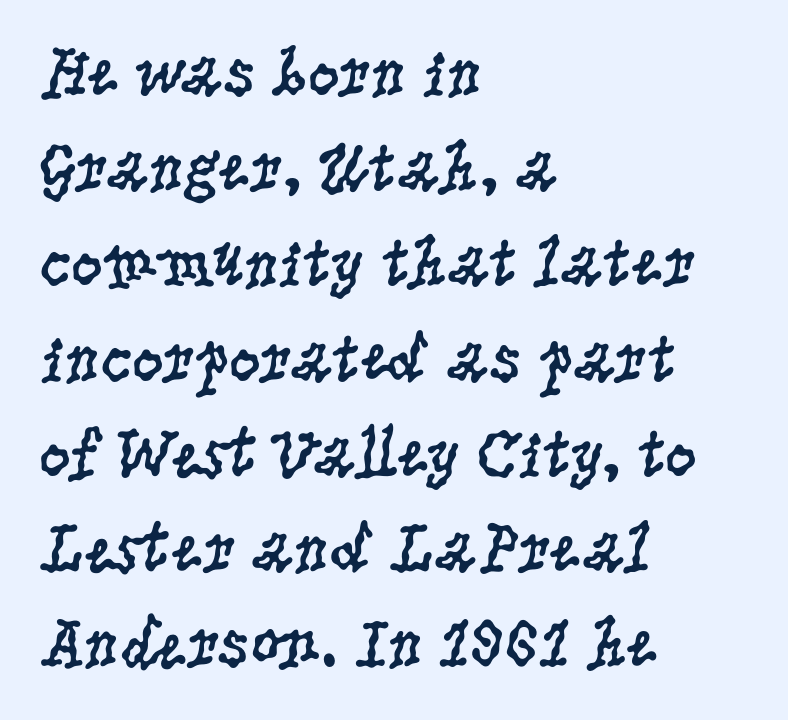
Q: Is the text bold? A: No.
Q: Is the typeface a serif or a sans-serif typeface? A: Serif.
Q: Is the text underlined? A: No.
Q: How is the paragraph aligned? A: Left-aligned.
Q: Is the spacing between letters normal or unusually wide? A: Normal.
Q: Is the spacing between lines tight, normal or loose? A: Normal.
Q: Width (condensed, normal, or wide)? A: Condensed.
Q: Stroke contrast? A: Low.
Q: x-height? A: Large.
Q: Monospaced? A: No.
